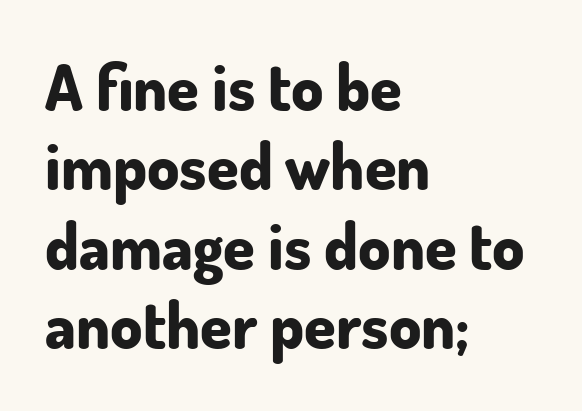
The image shows 64 px bold sans-serif type, upright; set left-aligned, line spacing 1.24x, normal letter spacing, not underlined; low stroke contrast and a small x-height.
